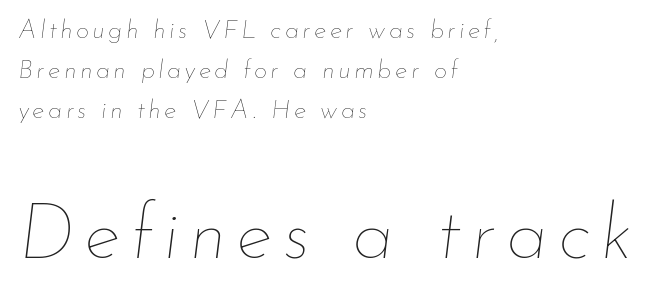
{"italic": "yes", "lean": "right", "slant_degrees": 7, "bold": "no", "weight": "thin", "width": "normal", "stroke_contrast": "low", "x_height": "small", "monospaced": "no", "underline": "no", "align": "left", "line_spacing": "normal", "line_spacing_ratio": 1.54, "larger_block": "second", "size_ratio": 2.96, "glyph_px": 77}
